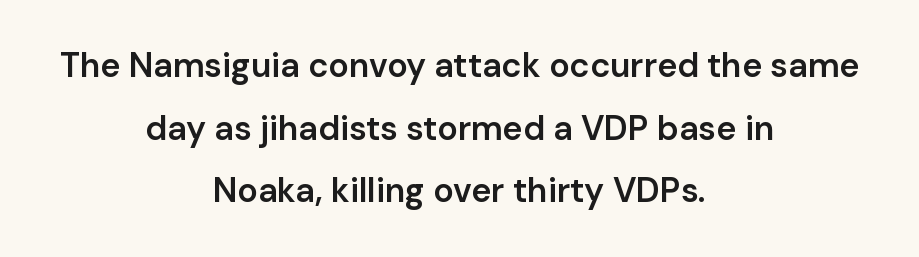
Q: Is the text bold? A: Semi-bold.
Q: Is the text italic (slanted)? A: No, it is upright.
Q: Is the typeface a serif or a sans-serif typeface? A: Sans-serif.
Q: Is the text underlined? A: No.
Q: How is the paragraph aligned? A: Centered.
Q: Is the spacing between letters normal or unusually wide? A: Normal.
Q: Width (condensed, normal, or wide)? A: Normal.
Q: Stroke contrast? A: Low.
Q: x-height? A: Medium.
Q: Monospaced? A: No.
